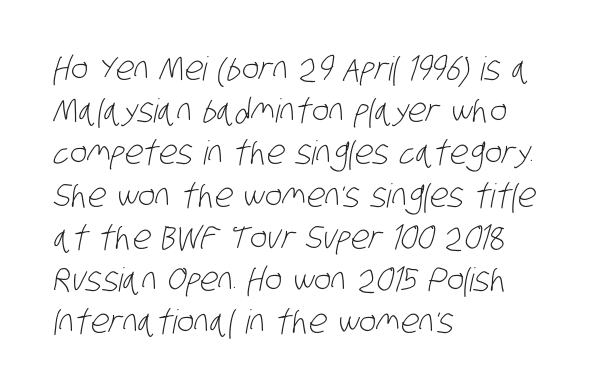
The image shows 33 px light, condensed sans-serif type; set left-aligned, normal line spacing (1.28x), normal letter spacing, not underlined; low stroke contrast and a large x-height.
